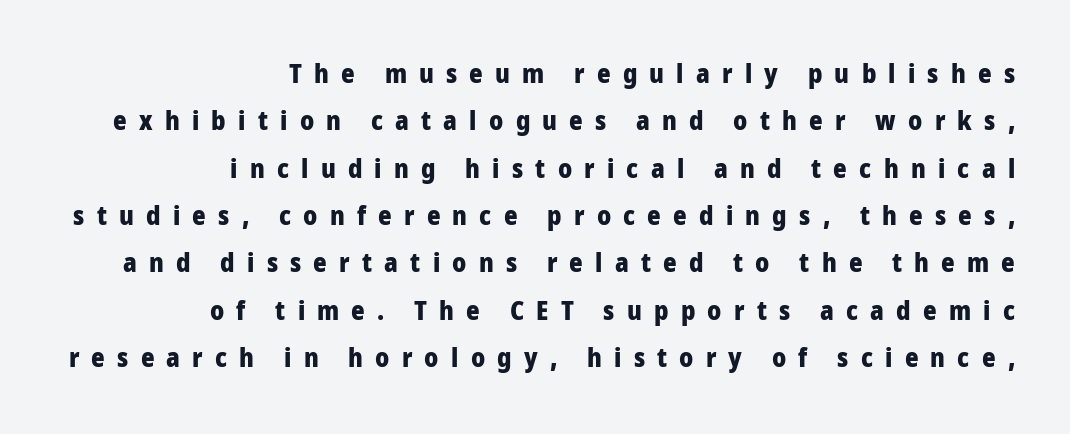
{"italic": "no", "bold": "yes", "underline": "no", "align": "right", "line_spacing_ratio": 1.82, "letter_spacing": "wide", "letter_spacing_em": 0.47, "glyph_px": 26}
